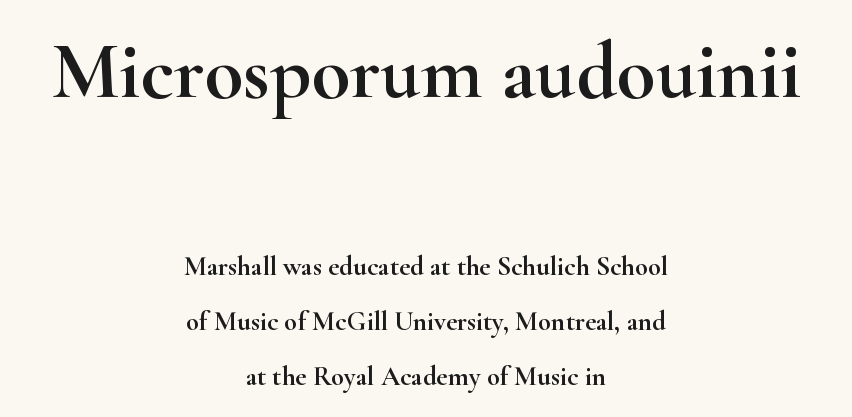
{"serif": "yes", "italic": "no", "width": "wide", "stroke_contrast": "high", "x_height": "small", "monospaced": "no", "underline": "no", "align": "center", "line_spacing": "loose", "line_spacing_ratio": 2.04, "letter_spacing": "normal", "letter_spacing_em": 0.0, "larger_block": "first", "size_ratio": 2.96, "glyph_px": 80}
